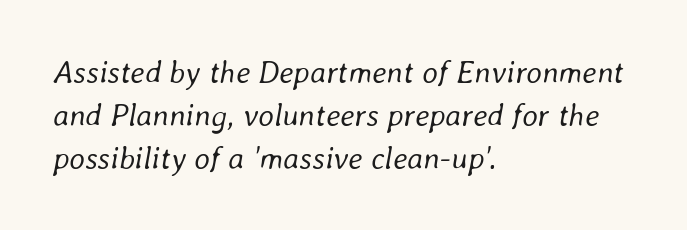
The letters look calm and open, with moderate or lighter stems. Interline gaps are of average width in this sample. The passage shown has conventional tracking throughout. Rendered with sloped, italic letterforms. Think of a printed novel: that variable character pitch is what you see here. The compositor pushed each line to the left boundary.
